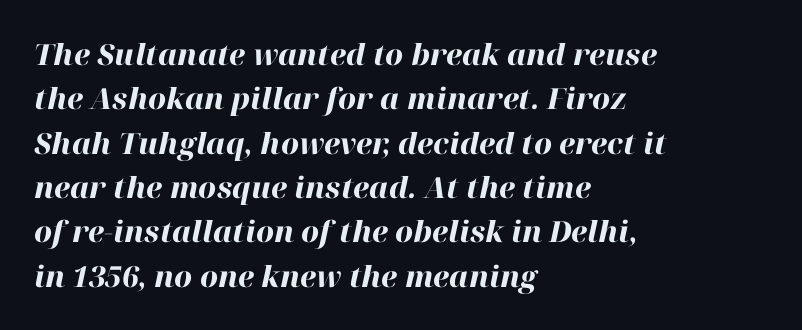
{"italic": "yes", "lean": "right", "slant_degrees": 12, "bold": "yes", "weight": "heavy", "width": "normal", "stroke_contrast": "high", "x_height": "medium", "monospaced": "no", "underline": "no", "align": "left", "line_spacing": "normal", "line_spacing_ratio": 1.53, "letter_spacing": "normal", "letter_spacing_em": 0.0, "glyph_px": 29}
